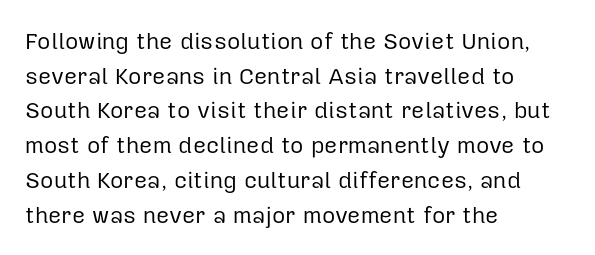
The image shows 23 px text type, upright; set left-aligned, normal line spacing (1.51x), normal letter spacing, not underlined.
